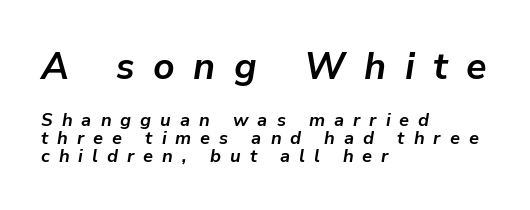
Does the weight exceed regular? Yes, all the way to bold. Horizontal alignment here is leftward, the default for most running prose. Descender tails drop into unmarked territory. What stands out about the letter spacing? Its width — letters are far apart.
